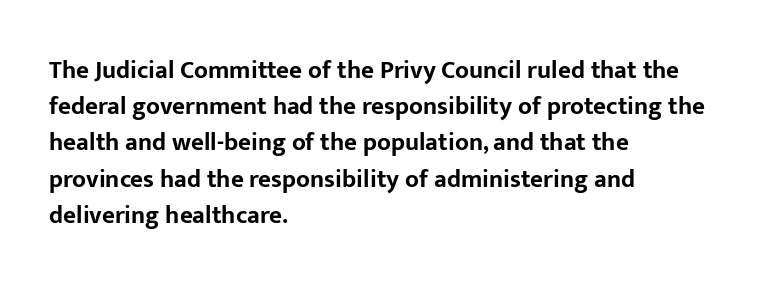
Q: Is the text bold? A: Yes.
Q: Is the text italic (slanted)? A: No, it is upright.
Q: Is the text underlined? A: No.
Q: How is the paragraph aligned? A: Left-aligned.
Q: Is the spacing between letters normal or unusually wide? A: Normal.
Q: Is the spacing between lines tight, normal or loose? A: Normal.
